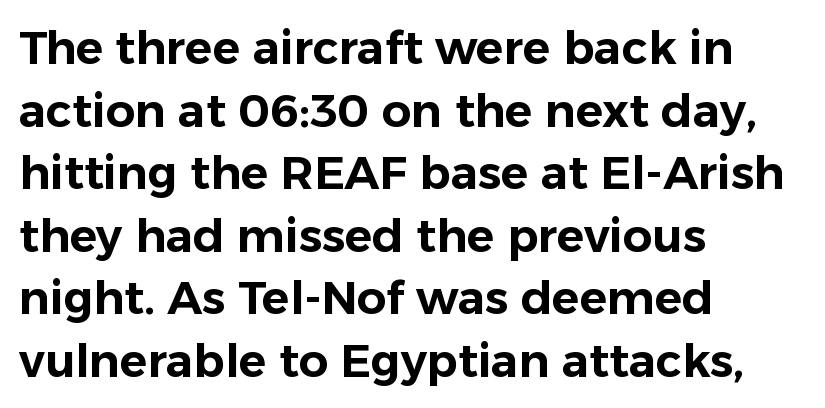
{"serif": "no", "italic": "no", "width": "normal", "stroke_contrast": "low", "x_height": "medium", "monospaced": "no", "underline": "no", "align": "left", "line_spacing": "normal", "line_spacing_ratio": 1.36, "letter_spacing": "normal", "letter_spacing_em": 0.0, "glyph_px": 46}
